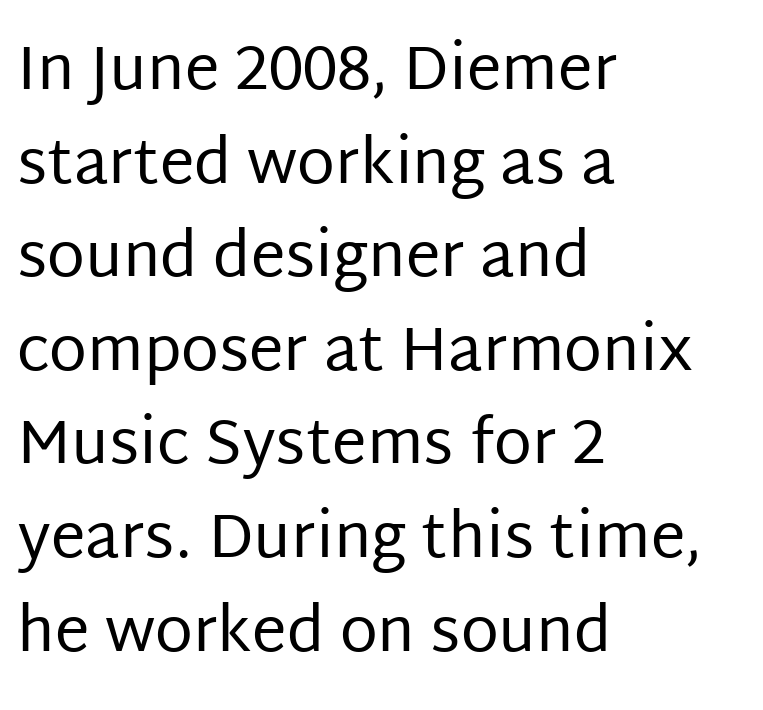
Q: Is the text bold? A: No.
Q: Is the text italic (slanted)? A: No, it is upright.
Q: Is the typeface a serif or a sans-serif typeface? A: Sans-serif.
Q: Is the text underlined? A: No.
Q: How is the paragraph aligned? A: Left-aligned.
Q: Is the spacing between letters normal or unusually wide? A: Normal.
Q: Is the spacing between lines tight, normal or loose? A: Normal.
Q: Width (condensed, normal, or wide)? A: Normal.
Q: Stroke contrast? A: Low.
Q: x-height? A: Large.
Q: Monospaced? A: No.
